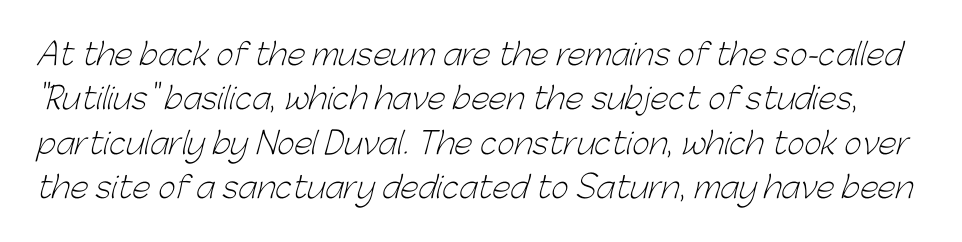
Does extra space separate the letters? No, they use regular spacing. The line-height multiplier appears to be the usual default. The typeface chosen for these lines omits serifs. Note the varied advance widths — an 'i' is clearly narrower than an 'm'. Type without underlining.
